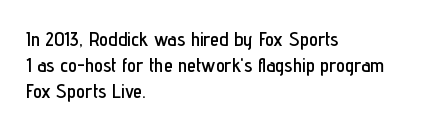
Q: Is the text italic (slanted)? A: No, it is upright.
Q: Is the text underlined? A: No.
Q: How is the paragraph aligned? A: Left-aligned.
Q: Is the spacing between letters normal or unusually wide? A: Normal.
Q: Is the spacing between lines tight, normal or loose? A: Normal.
